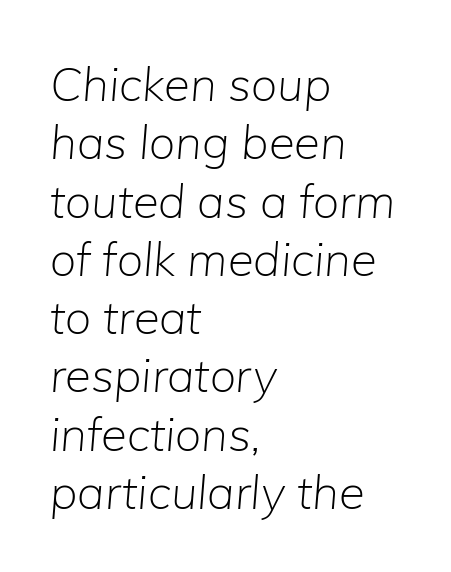
The image shows 47 px light type, italic (leaning right); set left-aligned, line spacing 1.24x, normal letter spacing, not underlined; low stroke contrast and a medium x-height.
